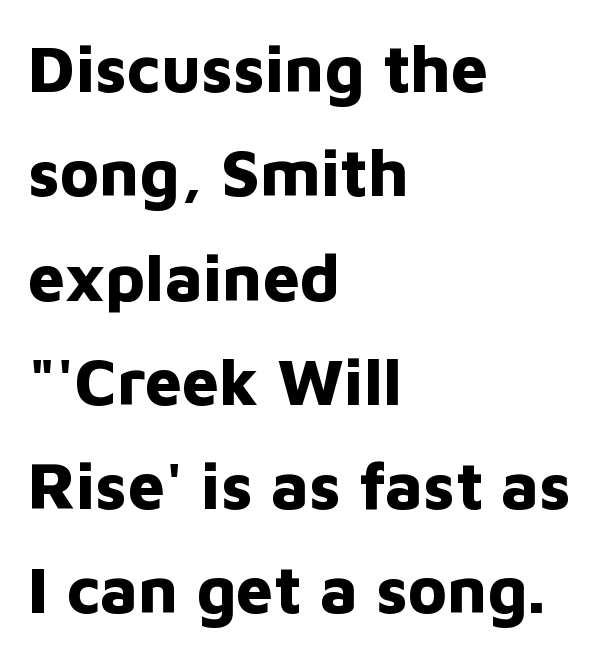
The image shows 66 px bold sans-serif type, upright; set left-aligned, normal line spacing (1.58x), normal letter spacing, not underlined; low stroke contrast and a medium x-height.
